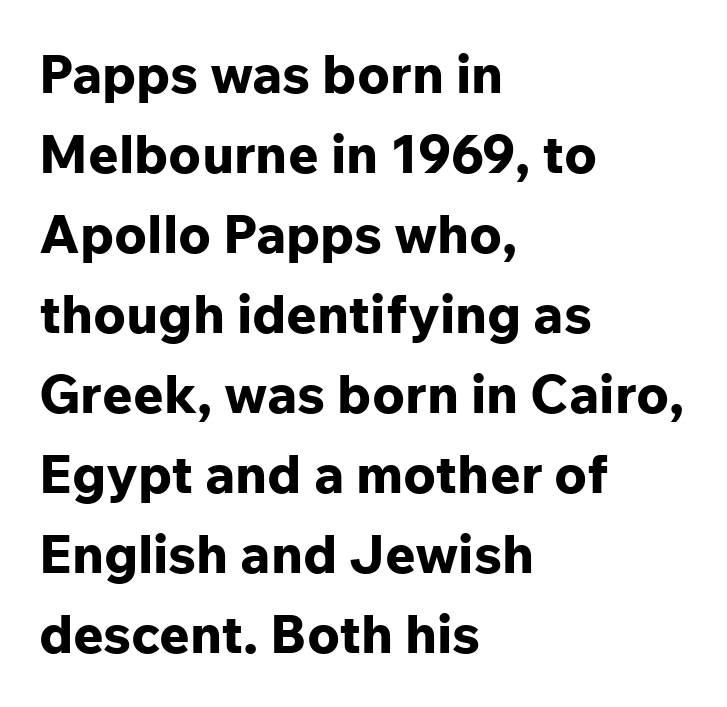
{"serif": "no", "italic": "no", "bold": "yes", "weight": "bold", "width": "normal", "stroke_contrast": "low", "x_height": "medium", "monospaced": "no", "underline": "no", "align": "left", "line_spacing": "normal", "line_spacing_ratio": 1.51, "letter_spacing": "normal", "letter_spacing_em": 0.0, "glyph_px": 53}
